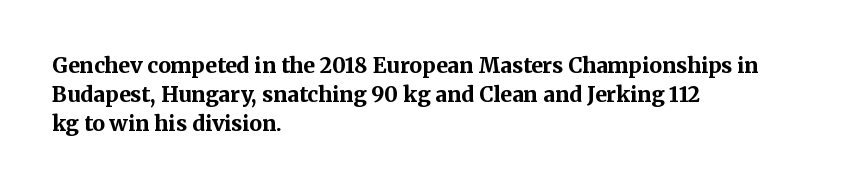
The image shows 21 px bold type, upright; set left-aligned, normal line spacing (1.38x), normal letter spacing, not underlined.
